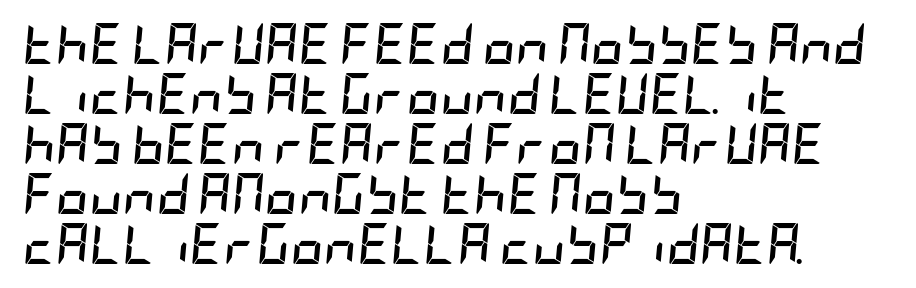
Q: Is the text bold? A: Yes.
Q: Is the text italic (slanted)? A: Yes, it leans right by about 5 degrees.
Q: Is the text underlined? A: No.
Q: How is the paragraph aligned? A: Left-aligned.
Q: Is the spacing between letters normal or unusually wide? A: Normal.
Q: Width (condensed, normal, or wide)? A: Condensed.
Q: Stroke contrast? A: Low.
Q: x-height? A: Large.
